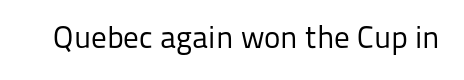
The image shows 31 px regular-weight sans-serif type, upright; set normal letter spacing, not underlined; low stroke contrast and a medium x-height.
